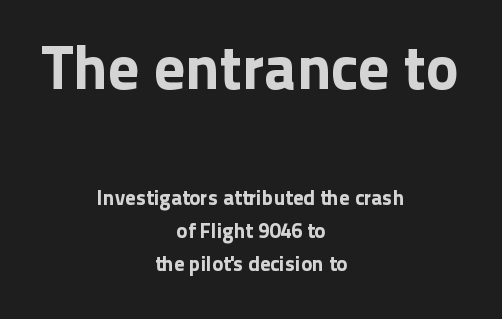
The image shows 62 px sans-serif type, upright; set centered, normal line spacing (1.57x), normal letter spacing, not underlined; the first (top) block is 2.95x larger; low stroke contrast and a medium x-height.
